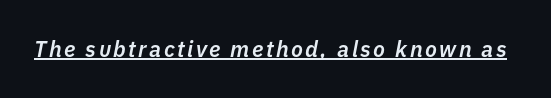
Q: Is the text bold? A: Semi-bold.
Q: Is the text italic (slanted)? A: Yes, it leans right by about 11 degrees.
Q: Is the text underlined? A: Yes.
